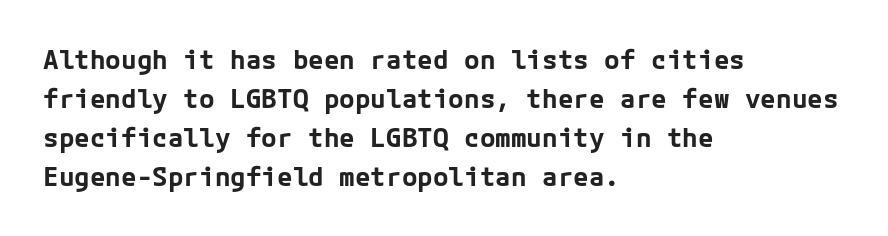
The image shows 26 px bold type, upright; set left-aligned, normal line spacing (1.5x), normal letter spacing, not underlined.
